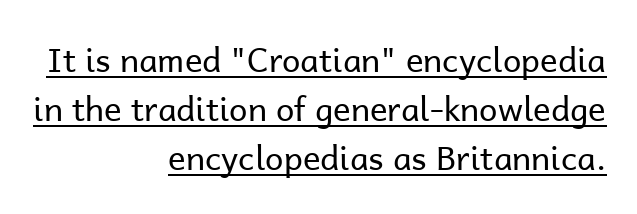
{"serif": "no", "italic": "no", "bold": "no", "weight": "regular", "width": "normal", "stroke_contrast": "low", "x_height": "medium", "monospaced": "no", "underline": "yes", "align": "right", "line_spacing": "normal", "line_spacing_ratio": 1.48, "letter_spacing": "normal", "letter_spacing_em": 0.0, "glyph_px": 33}
